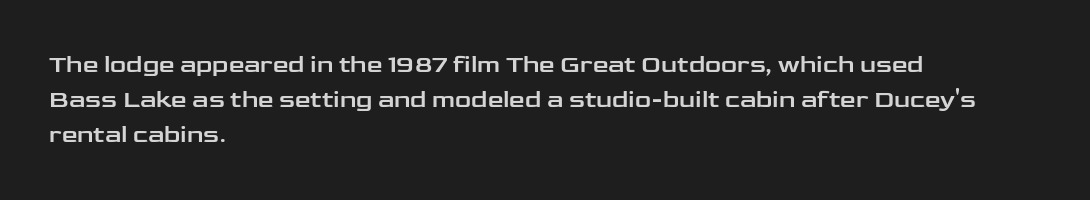
The image shows 25 px text type, upright; set left-aligned, normal line spacing (1.41x), normal letter spacing, not underlined.
